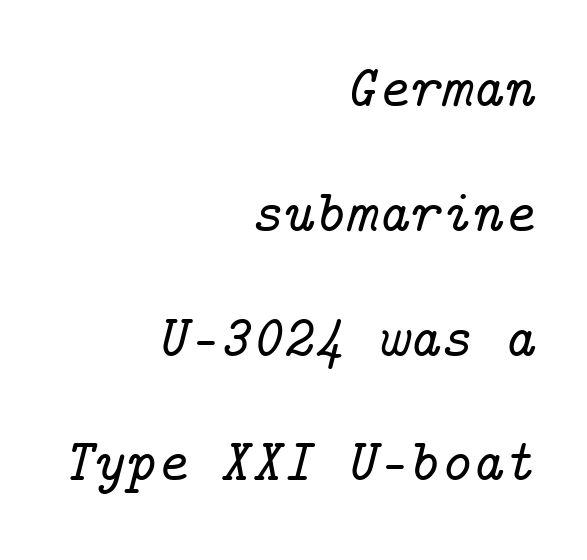
Honestly, the letter spacing is just normal — you wouldn't notice it. It's the slanting kind of type. A serif font was chosen for this passage. Just letters on the line, the space beneath them empty.
